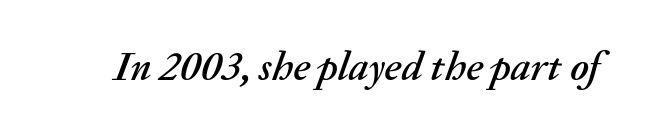
Q: Is the text italic (slanted)? A: Yes, it leans right by about 20 degrees.
Q: Is the text underlined? A: No.
Q: Is the spacing between letters normal or unusually wide? A: Normal.
Q: Width (condensed, normal, or wide)? A: Normal.
Q: Stroke contrast? A: Medium.
Q: x-height? A: Medium.
Q: Monospaced? A: No.
